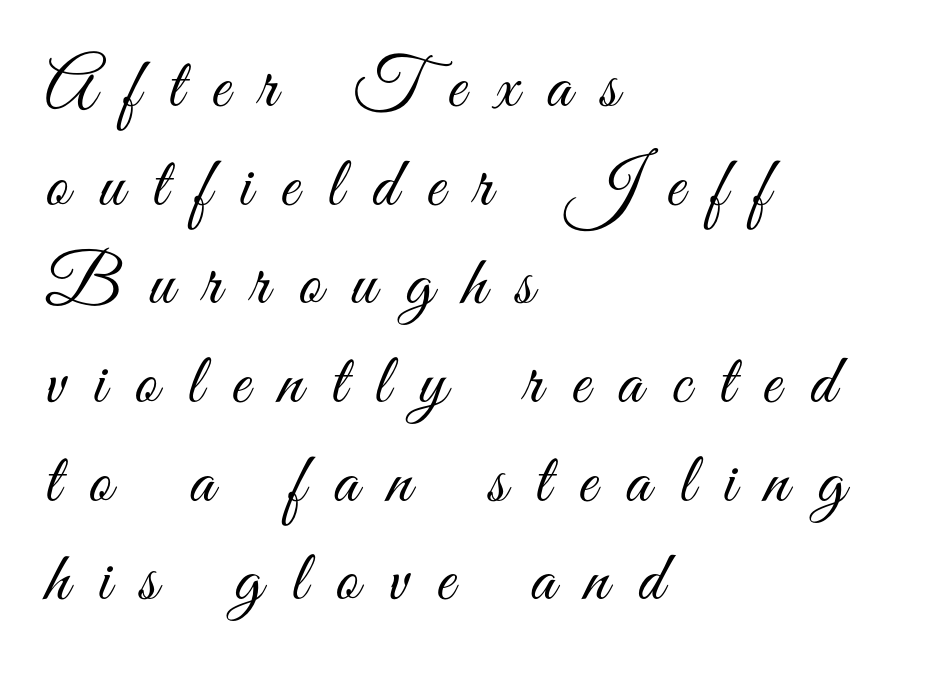
Words float on clear page, feet unadorned. Note the varied advance widths — an 'i' is clearly narrower than an 'm'. Typographically, this falls in the sans-serif category. This is not heavy type; no bold has been used.
